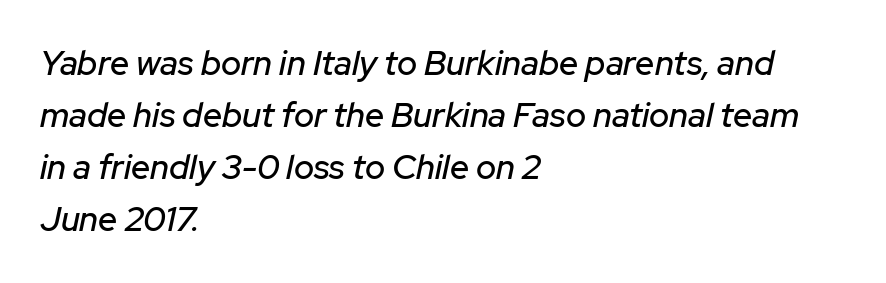
The image shows 34 px text type, italic (leaning right); set left-aligned, normal line spacing (1.53x), normal letter spacing, not underlined; low stroke contrast and a medium x-height.
